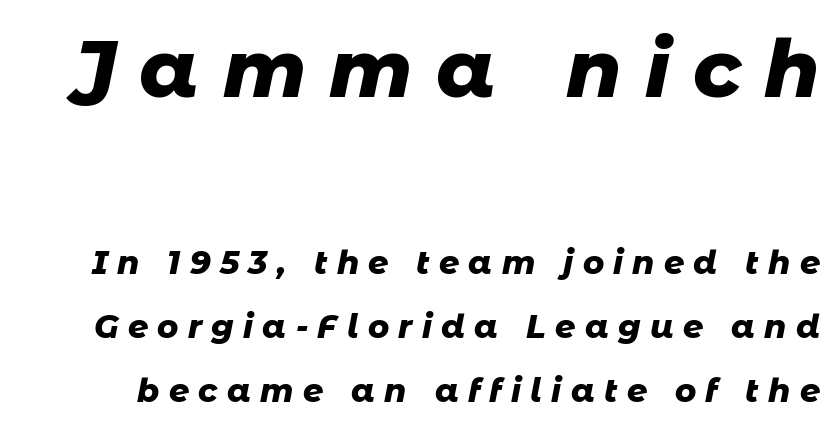
{"italic": "yes", "lean": "right", "slant_degrees": 11, "bold": "yes", "weight": "heavy", "width": "normal", "stroke_contrast": "low", "x_height": "medium", "monospaced": "no", "underline": "no", "line_spacing": "loose", "line_spacing_ratio": 2.0, "letter_spacing": "wide", "letter_spacing_em": 0.29, "larger_block": "first", "size_ratio": 2.5, "glyph_px": 80}
